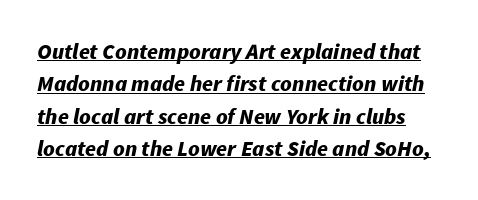
{"italic": "yes", "lean": "right", "slant_degrees": 11, "bold": "yes", "underline": "yes", "line_spacing": "normal", "line_spacing_ratio": 1.47, "letter_spacing": "normal", "letter_spacing_em": 0.0, "glyph_px": 22}
